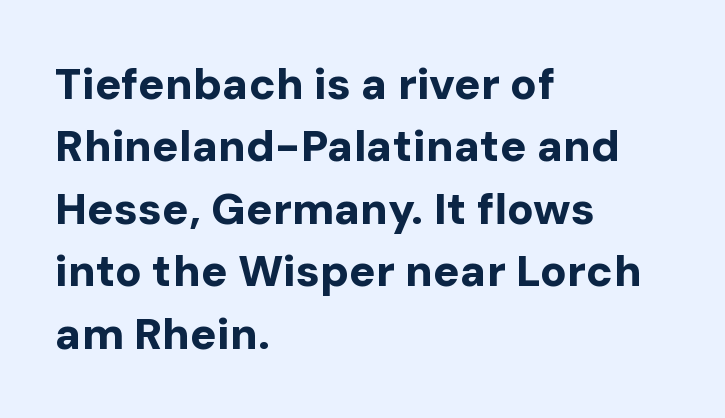
{"serif": "no", "italic": "no", "bold": "yes", "weight": "bold", "width": "normal", "stroke_contrast": "low", "x_height": "medium", "monospaced": "no", "underline": "no", "align": "left", "line_spacing": "normal", "line_spacing_ratio": 1.42, "letter_spacing": "normal", "letter_spacing_em": 0.0, "glyph_px": 44}
